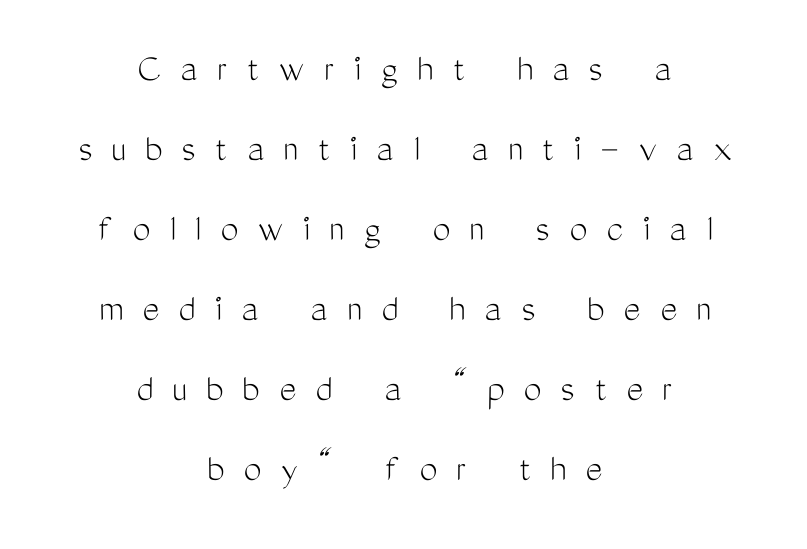
The image shows 40 px light, condensed sans-serif type, upright; set centered, loose line spacing (2.0x), unusually wide letter spacing (+0.48 em), not underlined; medium stroke contrast and a medium x-height.
